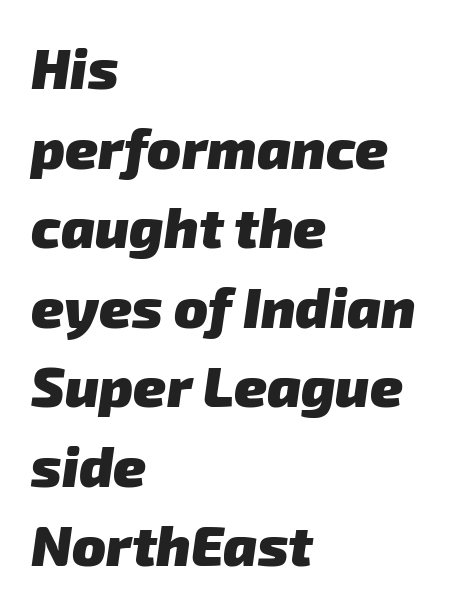
Proportional: the letters do not fall into vertical columns. Honestly, the row spacing looks completely unremarkable. Nobody touched the tracking dial on this one. Pretty heavy lettering here — definitely bold. Serifs: no, the terminals of the letterforms are clean.
